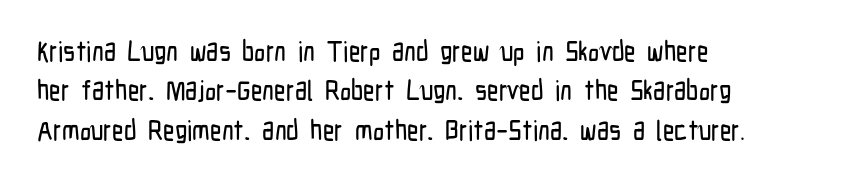
Q: Is the text italic (slanted)? A: No, it is upright.
Q: Is the typeface a serif or a sans-serif typeface? A: Sans-serif.
Q: Is the text underlined? A: No.
Q: How is the paragraph aligned? A: Left-aligned.
Q: Is the spacing between letters normal or unusually wide? A: Normal.
Q: Is the spacing between lines tight, normal or loose? A: Normal.
Q: Width (condensed, normal, or wide)? A: Condensed.
Q: Stroke contrast? A: Low.
Q: x-height? A: Medium.
Q: Monospaced? A: No.
